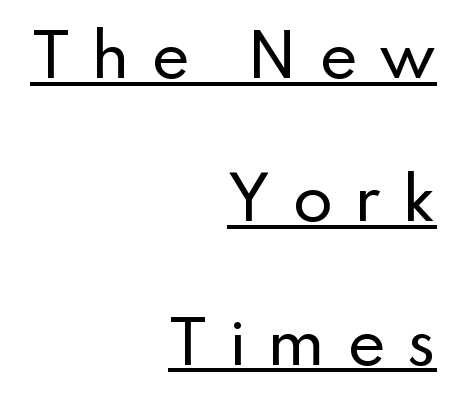
The specimen includes a rule beneath the text block's lines. The rendering shows plain stroke endings on the letterforms — a sans-serif design. Between one letter and the next there's a generous, obvious gap. Is there any slant? The stems are plumb. Compared with a flush-left layout, this one pins lines to the opposite, right side.
